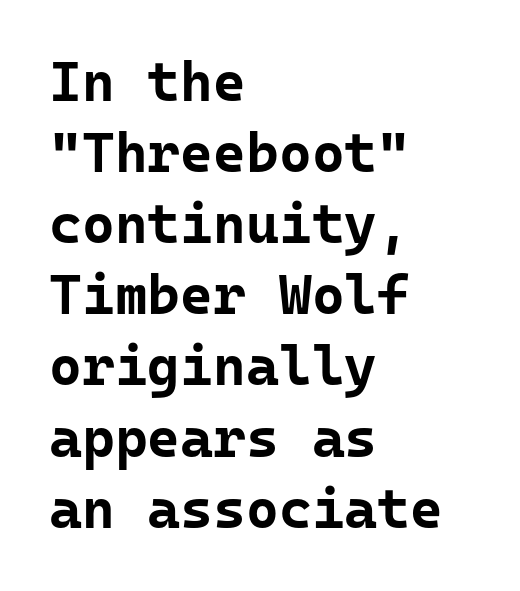
Q: Is the text bold? A: Yes.
Q: Is the text italic (slanted)? A: No, it is upright.
Q: Is the typeface a serif or a sans-serif typeface? A: Sans-serif.
Q: Is the text underlined? A: No.
Q: How is the paragraph aligned? A: Left-aligned.
Q: Is the spacing between letters normal or unusually wide? A: Normal.
Q: Is the spacing between lines tight, normal or loose? A: Normal.
Q: Width (condensed, normal, or wide)? A: Normal.
Q: Stroke contrast? A: Low.
Q: x-height? A: Medium.
Q: Monospaced? A: Yes.
